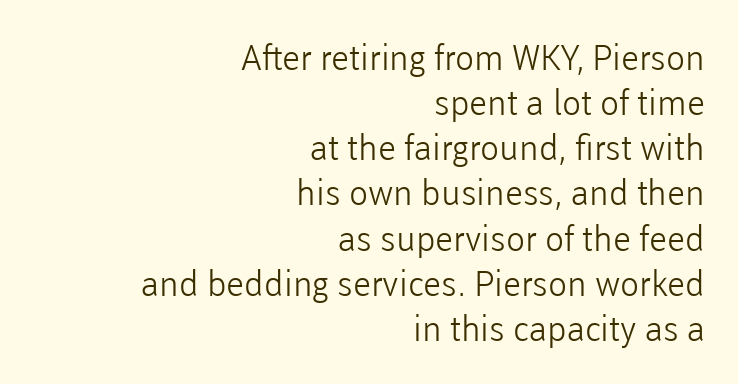
The image shows 35 px light sans-serif type, upright; set right-aligned, normal line spacing (1.29x), normal letter spacing, not underlined; low stroke contrast and a medium x-height.
